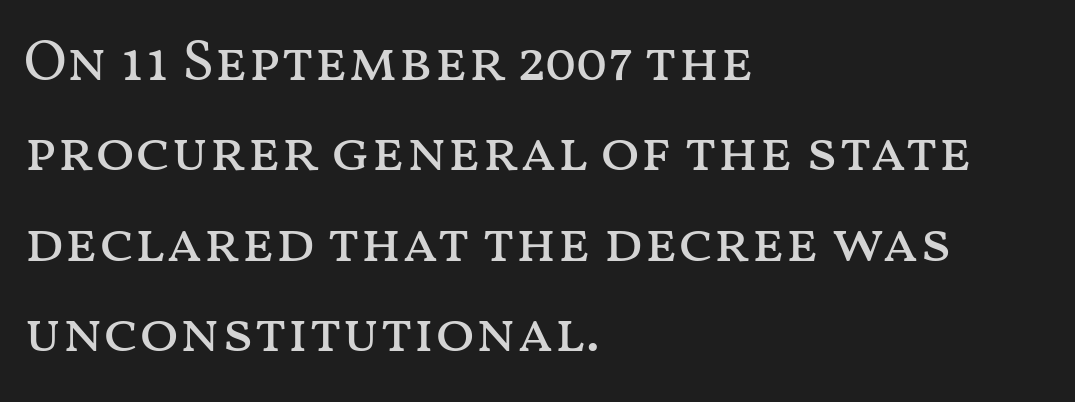
Q: Is the text bold? A: No.
Q: Is the text italic (slanted)? A: No, it is upright.
Q: Is the text underlined? A: No.
Q: How is the paragraph aligned? A: Left-aligned.
Q: Is the spacing between letters normal or unusually wide? A: Normal.
Q: Is the spacing between lines tight, normal or loose? A: Normal.
Q: Width (condensed, normal, or wide)? A: Wide.
Q: Stroke contrast? A: Medium.
Q: x-height? A: Medium.
Q: Monospaced? A: No.
